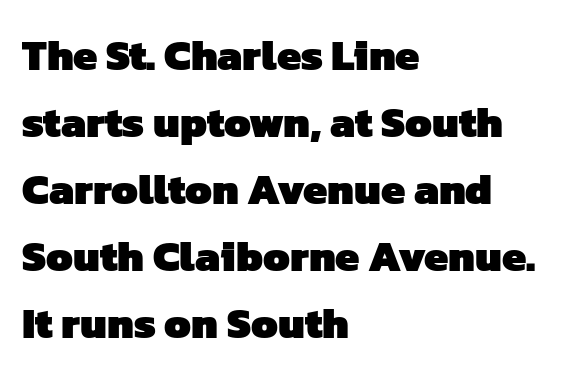
The image shows 43 px heavy sans-serif type; set left-aligned, normal line spacing (1.56x), normal letter spacing, not underlined; low stroke contrast and a medium x-height.
